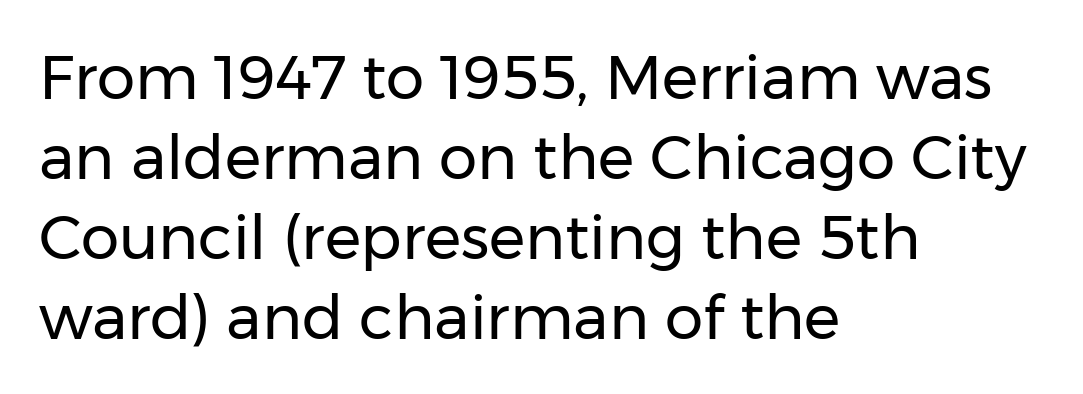
The image shows 61 px regular-weight sans-serif type, upright; set left-aligned, normal line spacing (1.31x), normal letter spacing, not underlined; low stroke contrast and a medium x-height.
